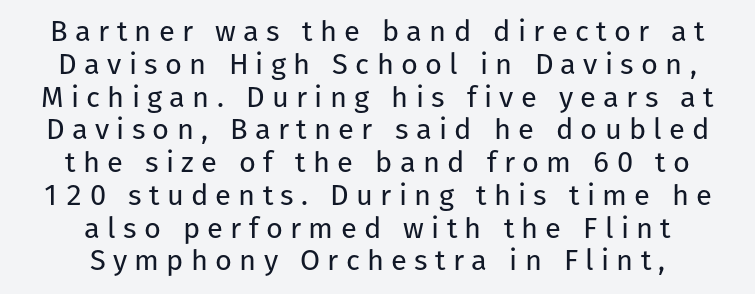
Q: Is the text bold? A: No.
Q: Is the text italic (slanted)? A: No, it is upright.
Q: Is the typeface a serif or a sans-serif typeface? A: Sans-serif.
Q: Is the text underlined? A: No.
Q: How is the paragraph aligned? A: Centered.
Q: Is the spacing between letters normal or unusually wide? A: Unusually wide.
Q: Is the spacing between lines tight, normal or loose? A: Tight.
Q: Width (condensed, normal, or wide)? A: Normal.
Q: Stroke contrast? A: Low.
Q: x-height? A: Medium.
Q: Monospaced? A: No.
